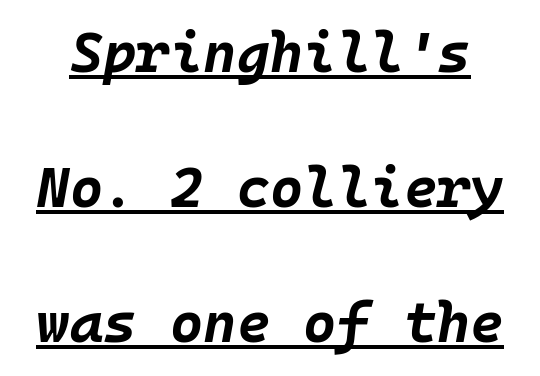
{"italic": "yes", "lean": "right", "slant_degrees": 10, "bold": "yes", "weight": "bold", "width": "normal", "stroke_contrast": "low", "x_height": "large", "monospaced": "yes", "underline": "yes", "line_spacing": "loose", "line_spacing_ratio": 2.37, "letter_spacing": "normal", "letter_spacing_em": 0.0, "glyph_px": 57}
